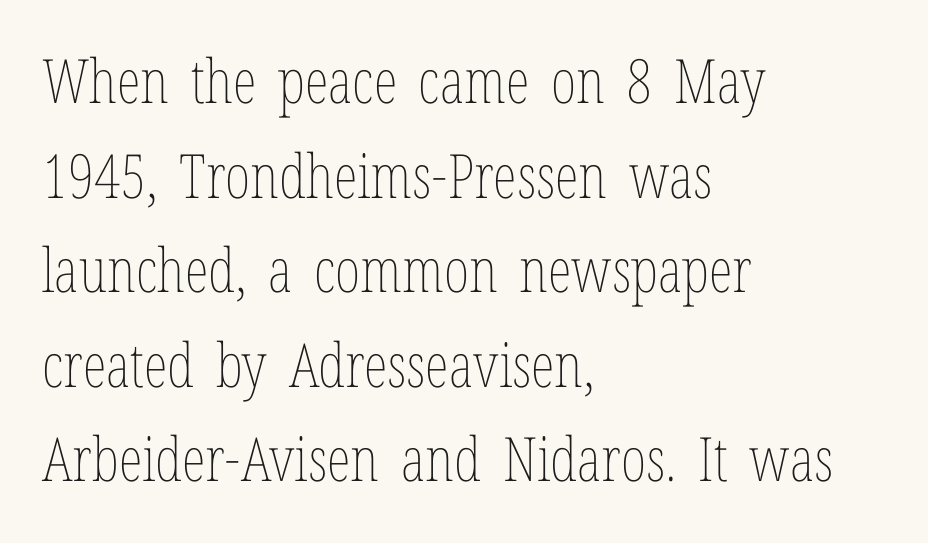
The image shows 61 px thin, condensed type, upright; set left-aligned, normal line spacing (1.55x), normal letter spacing, not underlined; low stroke contrast and a medium x-height.
